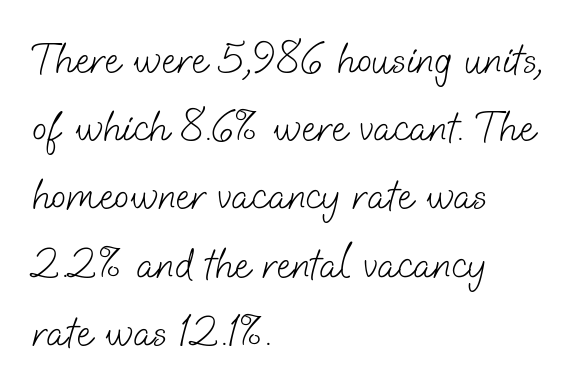
The image shows 44 px light sans-serif type; set left-aligned, normal line spacing (1.55x), normal letter spacing, not underlined; low stroke contrast and a small x-height.
